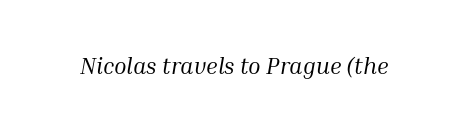
This reads as an unemphasized weight, regular at the heaviest. Unmarked baselines from the first word to the last. Compared with typical body copy, the letter spacing here is the same. Characters are canted at an angle relative to the baseline's perpendicular.
